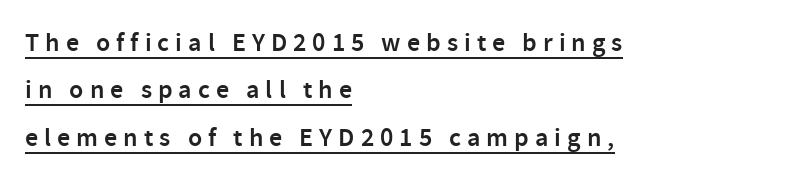
The image shows 26 px text type, upright; set left-aligned, line spacing 1.82x, unusually wide letter spacing (+0.23 em), underlined.
